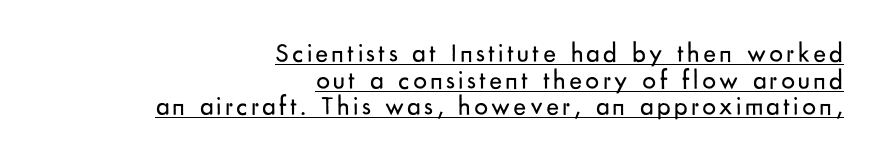
The string is rendered with underlining switched on. Stroke thickness stays within the range of a standard reading face or lighter. Alignment: flush right. Leading: reduced.
